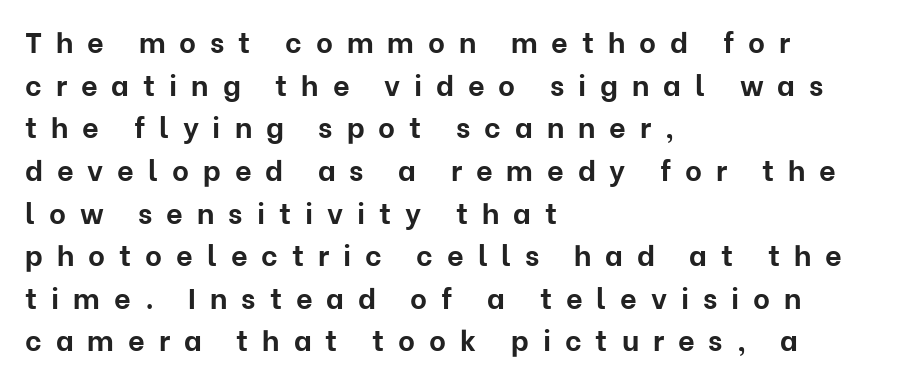
{"serif": "no", "italic": "no", "bold": "yes", "weight": "bold", "width": "normal", "stroke_contrast": "low", "x_height": "medium", "monospaced": "no", "underline": "no", "align": "left", "line_spacing": "normal", "line_spacing_ratio": 1.47, "letter_spacing": "wide", "letter_spacing_em": 0.48, "glyph_px": 29}
